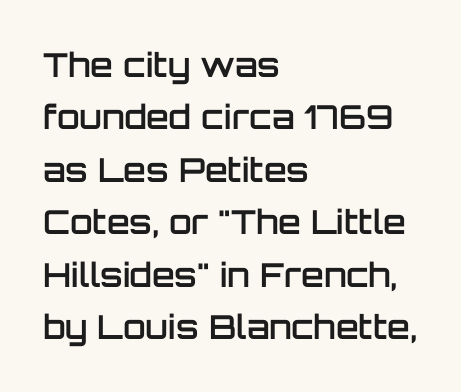
Rule under the text: the space is simply empty. These lines are rendered in a variable-pitch font. Ascenders rise straight up at ninety degrees. One-word summary of the alignment: left. The vertical gap from one line to the next is medium. Notice the strokes are somewhat thickened but not fully heavy: this is a semibold.
